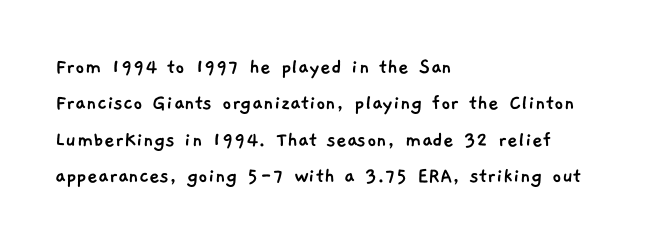
Q: Is the text underlined? A: No.
Q: How is the paragraph aligned? A: Left-aligned.
Q: Is the spacing between letters normal or unusually wide? A: Normal.
Q: Is the spacing between lines tight, normal or loose? A: Normal.
